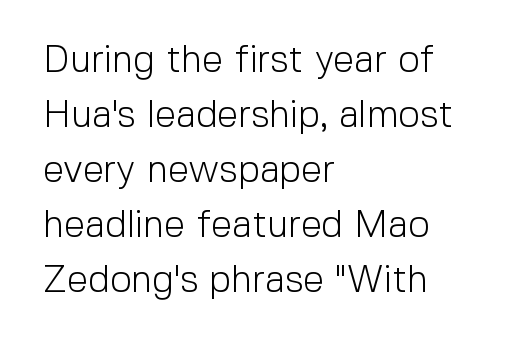
This sample uses plain, unmodified letter spacing. The type sits square on the baseline with zero lean. No heavy texture on the line: the type isn't bold. Letterform terminals end flat and unadorned throughout the passage.
